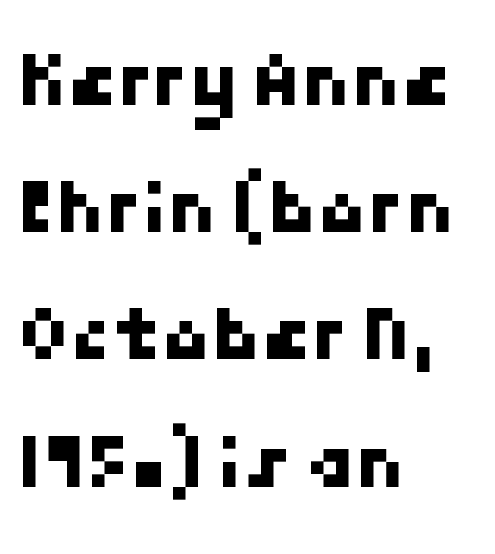
{"serif": "no", "width": "normal", "stroke_contrast": "low", "x_height": "medium", "underline": "no", "align": "left", "line_spacing": "normal", "line_spacing_ratio": 1.59, "letter_spacing": "normal", "letter_spacing_em": 0.0, "glyph_px": 80}
